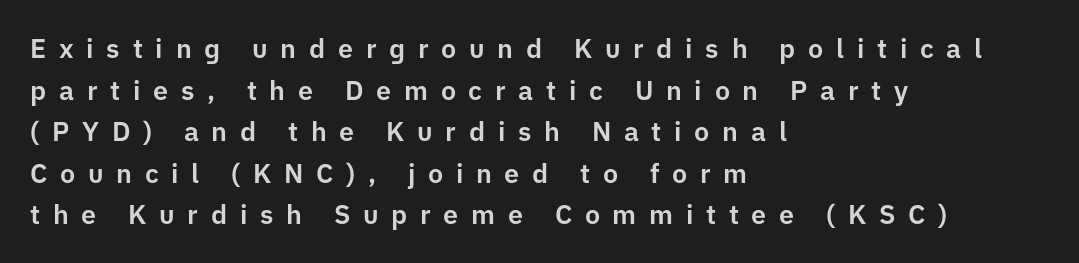
{"italic": "no", "underline": "no", "align": "left", "line_spacing": "normal", "line_spacing_ratio": 1.54, "letter_spacing": "wide", "letter_spacing_em": 0.47, "glyph_px": 27}
